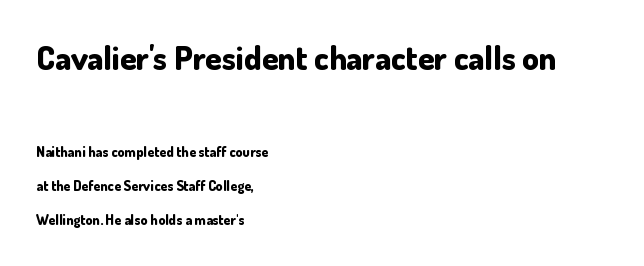
Tall strokes in this sample are plumb rather than angled. The setting favours the left margin, as ordinary paragraphs usually do. Characters follow at the spacing the type designer built in. Looks like regular typesetting: each glyph gets only the width it needs.
